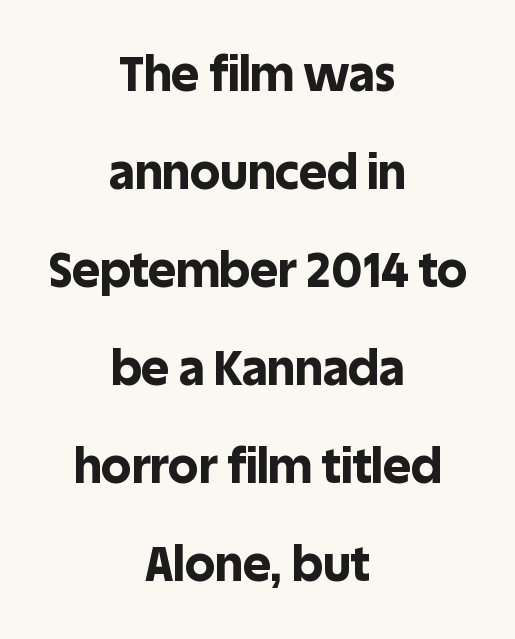
The image shows 48 px bold sans-serif type, upright; set centered, loose line spacing (2.04x), normal letter spacing, not underlined; a large x-height.
